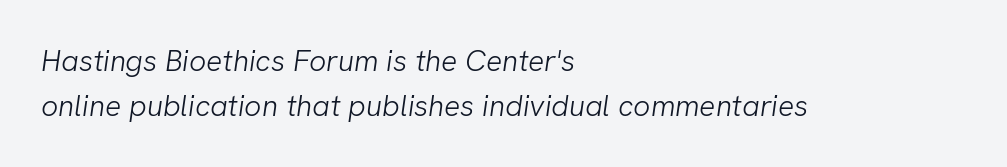
Q: Is the text bold? A: No.
Q: Is the typeface a serif or a sans-serif typeface? A: Sans-serif.
Q: Is the text underlined? A: No.
Q: How is the paragraph aligned? A: Left-aligned.
Q: Is the spacing between letters normal or unusually wide? A: Normal.
Q: Is the spacing between lines tight, normal or loose? A: Normal.
Q: Width (condensed, normal, or wide)? A: Normal.
Q: Stroke contrast? A: Low.
Q: x-height? A: Medium.
Q: Monospaced? A: No.
